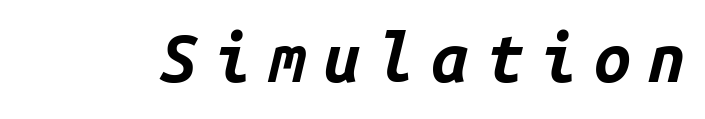
Fixed-width glyphs throughout — classic coding-font behaviour. Typographic density is high because the face is bold. Underline: absent. Emphasis-style slanted type is in use.
